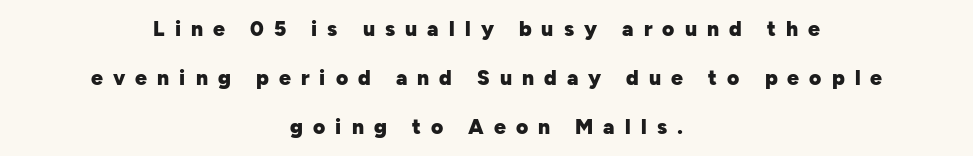
Q: Is the text bold? A: Yes.
Q: Is the text italic (slanted)? A: No, it is upright.
Q: Is the text underlined? A: No.
Q: How is the paragraph aligned? A: Centered.
Q: Is the spacing between letters normal or unusually wide? A: Unusually wide.
Q: Is the spacing between lines tight, normal or loose? A: Loose.
